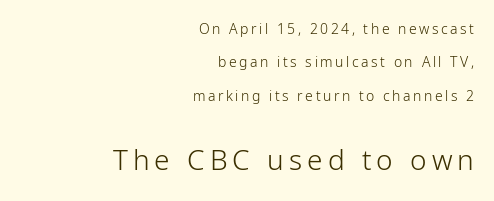
{"serif": "no", "italic": "no", "bold": "no", "weight": "light", "width": "normal", "stroke_contrast": "low", "x_height": "medium", "monospaced": "no", "underline": "no", "align": "right", "line_spacing": "loose", "line_spacing_ratio": 2.39, "larger_block": "second", "size_ratio": 2.0, "glyph_px": 28}
